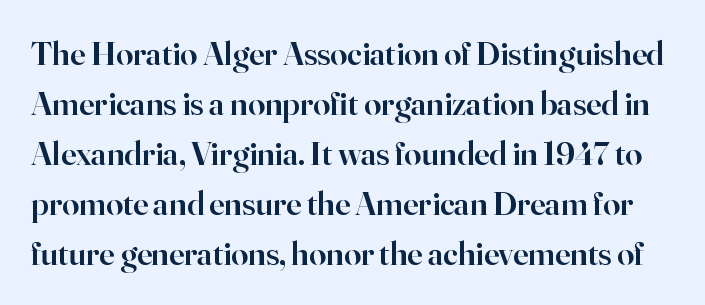
Q: Is the text bold? A: Semi-bold.
Q: Is the text italic (slanted)? A: No, it is upright.
Q: Is the typeface a serif or a sans-serif typeface? A: Serif.
Q: Is the text underlined? A: No.
Q: Is the spacing between letters normal or unusually wide? A: Normal.
Q: Is the spacing between lines tight, normal or loose? A: Normal.
Q: Width (condensed, normal, or wide)? A: Normal.
Q: Stroke contrast? A: High.
Q: x-height? A: Small.
Q: Monospaced? A: No.
